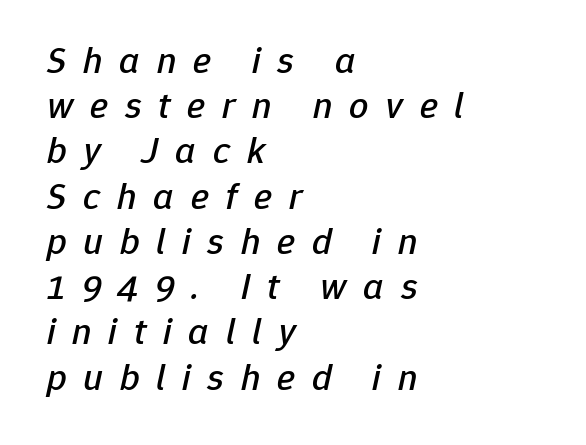
{"italic": "yes", "lean": "right", "slant_degrees": 12, "width": "normal", "stroke_contrast": "low", "x_height": "medium", "monospaced": "no", "underline": "no", "align": "left", "line_spacing_ratio": 1.19, "letter_spacing": "wide", "letter_spacing_em": 0.44, "glyph_px": 38}
